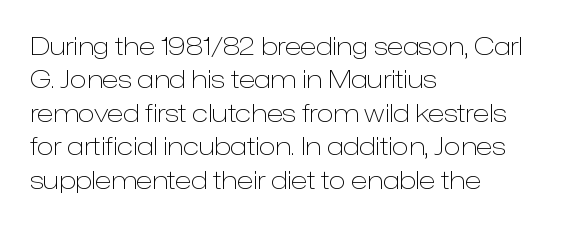
Q: Is the text bold? A: No.
Q: Is the text italic (slanted)? A: No, it is upright.
Q: Is the text underlined? A: No.
Q: How is the paragraph aligned? A: Left-aligned.
Q: Is the spacing between letters normal or unusually wide? A: Normal.
Q: Is the spacing between lines tight, normal or loose? A: Normal.
